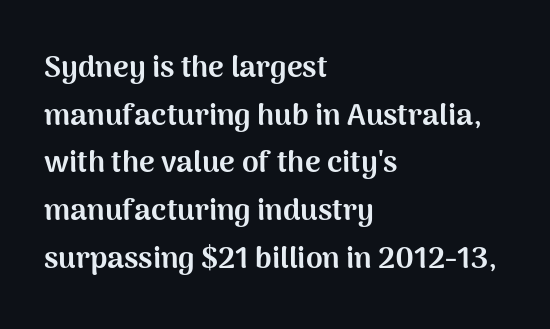
{"serif": "no", "italic": "no", "bold": "yes", "weight": "bold", "width": "normal", "stroke_contrast": "medium", "x_height": "medium", "monospaced": "no", "underline": "no", "align": "left", "line_spacing": "normal", "line_spacing_ratio": 1.59, "letter_spacing": "normal", "letter_spacing_em": 0.0, "glyph_px": 30}
